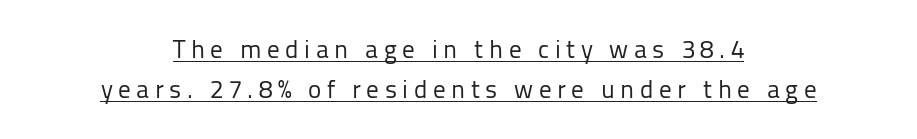
Q: Is the text bold? A: No.
Q: Is the text italic (slanted)? A: No, it is upright.
Q: Is the text underlined? A: Yes.
Q: How is the paragraph aligned? A: Centered.
Q: Is the spacing between letters normal or unusually wide? A: Unusually wide.
Q: Is the spacing between lines tight, normal or loose? A: Normal.
